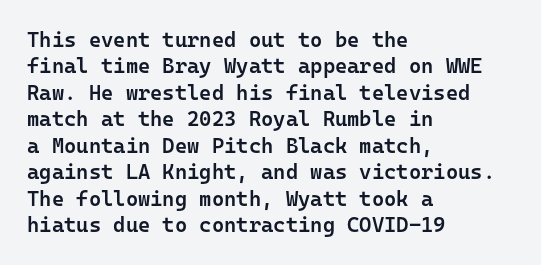
The image shows 21 px text type, upright; set left-aligned, normal line spacing (1.26x), normal letter spacing, not underlined.
